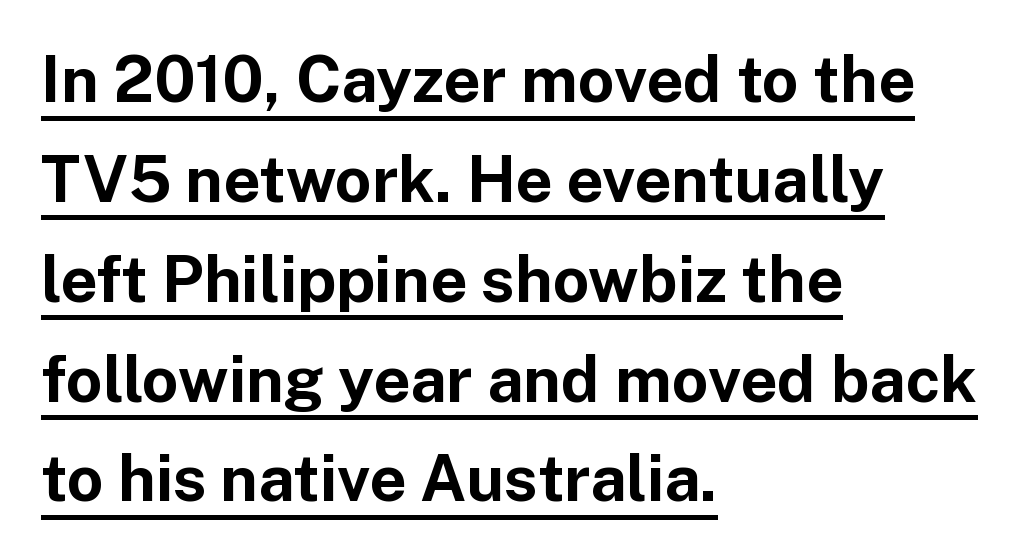
The image shows 64 px bold sans-serif type, upright; set left-aligned, normal line spacing (1.56x), normal letter spacing, underlined; low stroke contrast and a medium x-height.
